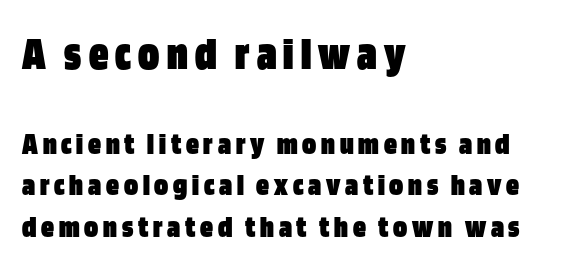
Q: Is the text bold? A: Yes.
Q: Is the text italic (slanted)? A: No, it is upright.
Q: Is the typeface a serif or a sans-serif typeface? A: Sans-serif.
Q: Is the text underlined? A: No.
Q: How is the paragraph aligned? A: Left-aligned.
Q: Is the spacing between lines tight, normal or loose? A: Normal.
Q: Which block of text is set in a larger size, the first (top) or the second (bottom)? A: The first (top) one.
Q: Width (condensed, normal, or wide)? A: Condensed.
Q: Stroke contrast? A: Low.
Q: x-height? A: Large.
Q: Monospaced? A: No.
